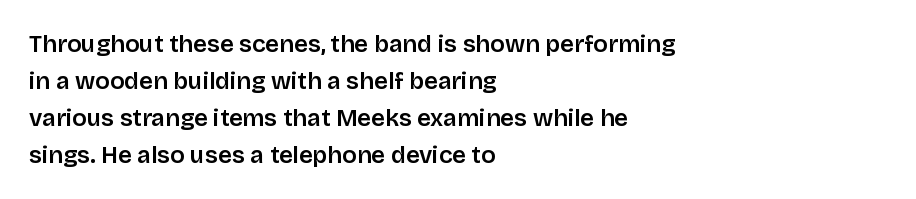
Q: Is the text italic (slanted)? A: No, it is upright.
Q: Is the text underlined? A: No.
Q: How is the paragraph aligned? A: Left-aligned.
Q: Is the spacing between letters normal or unusually wide? A: Normal.
Q: Is the spacing between lines tight, normal or loose? A: Normal.
